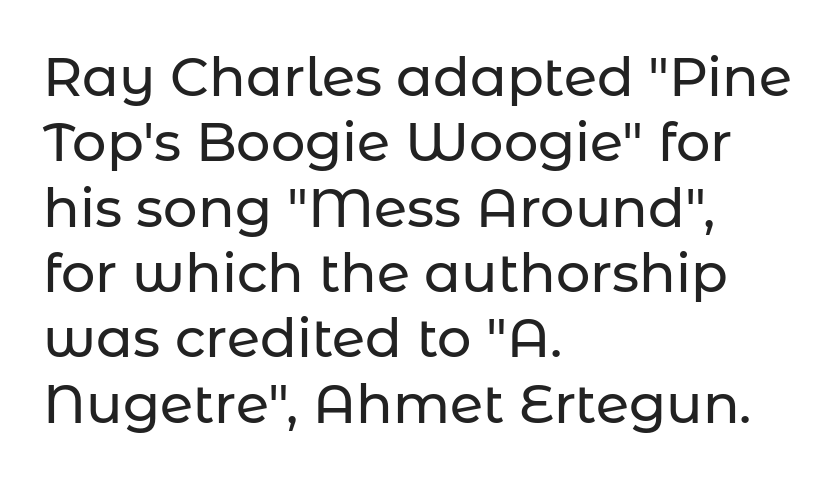
Proportional: the letters do not fall into vertical columns. Every row of glyphs begins at an identical x-position on the left. The face used here is rendered with its standard letterfit. The glyphs are unaccompanied by any horizontal stroke below them. The text was rendered using a sans face with plain stroke endings.
